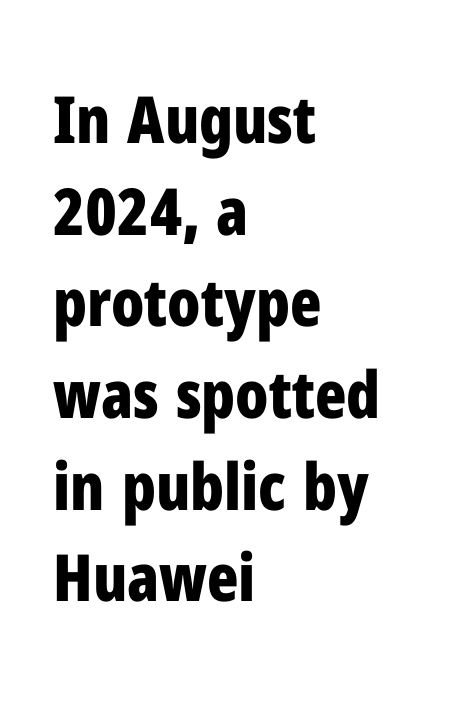
The image shows 65 px bold, condensed sans-serif type, upright; set left-aligned, normal line spacing (1.41x), normal letter spacing, not underlined; low stroke contrast and a medium x-height.
